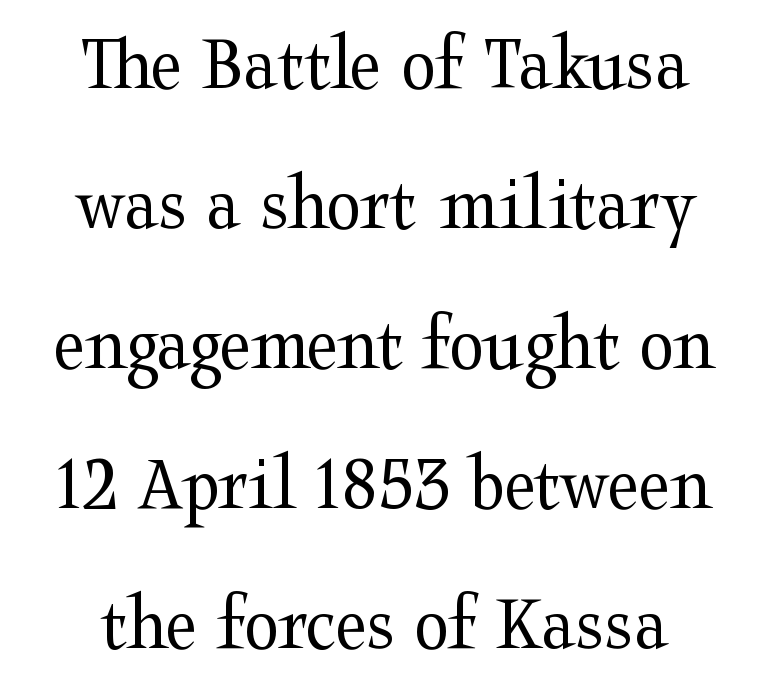
The image shows 80 px regular-weight, wide serif type, upright; set centered, line spacing 1.75x, normal letter spacing, not underlined; medium stroke contrast and a medium x-height.
